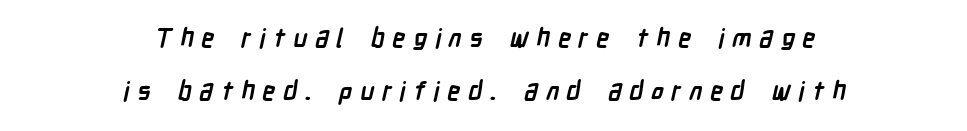
{"bold": "yes", "underline": "no", "align": "center", "line_spacing": "loose", "line_spacing_ratio": 2.04, "letter_spacing": "wide", "letter_spacing_em": 0.3, "glyph_px": 26}
